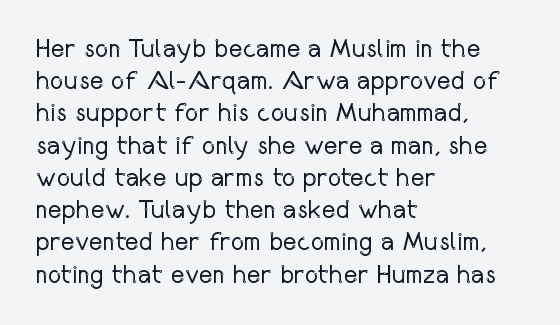
Q: Is the text bold? A: No.
Q: Is the text italic (slanted)? A: No, it is upright.
Q: Is the text underlined? A: No.
Q: How is the paragraph aligned? A: Left-aligned.
Q: Is the spacing between letters normal or unusually wide? A: Normal.
